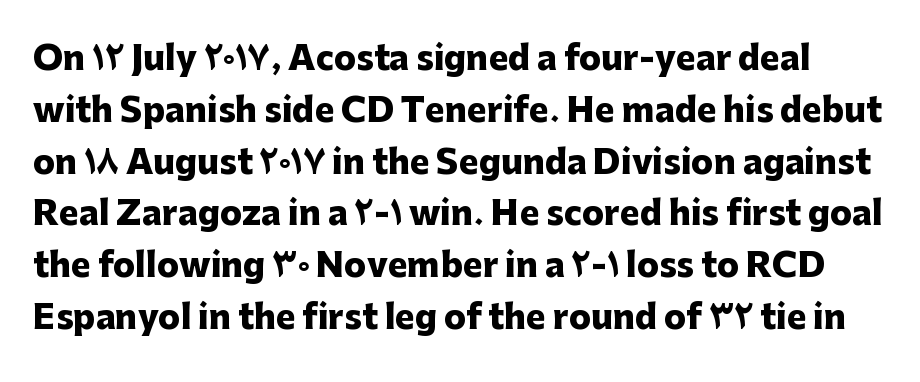
Q: Is the text bold? A: Yes.
Q: Is the text italic (slanted)? A: No, it is upright.
Q: Is the typeface a serif or a sans-serif typeface? A: Sans-serif.
Q: Is the text underlined? A: No.
Q: Is the spacing between letters normal or unusually wide? A: Normal.
Q: Is the spacing between lines tight, normal or loose? A: Normal.
Q: Width (condensed, normal, or wide)? A: Normal.
Q: Stroke contrast? A: Low.
Q: x-height? A: Medium.
Q: Monospaced? A: No.
